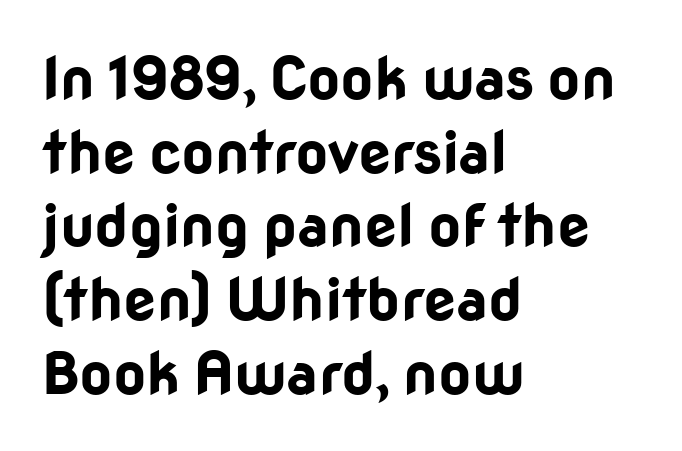
I'd call this a sans setting — the letters go barefoot. The face used here is proportionally spaced, like ordinary book or web type. Does the weight exceed regular? Yes, all the way to bold. The rendering anchors every line to the left-hand side. Students, observe: this is what conventionally led text looks like.
